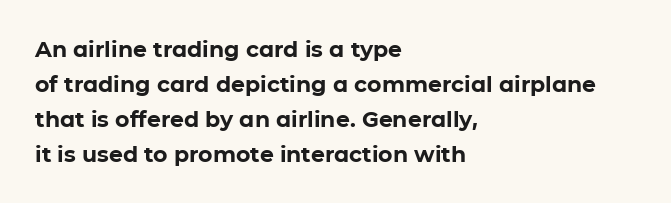
Q: Is the text bold? A: Yes.
Q: Is the text italic (slanted)? A: No, it is upright.
Q: Is the text underlined? A: No.
Q: How is the paragraph aligned? A: Left-aligned.
Q: Is the spacing between letters normal or unusually wide? A: Normal.
Q: Is the spacing between lines tight, normal or loose? A: Normal.
